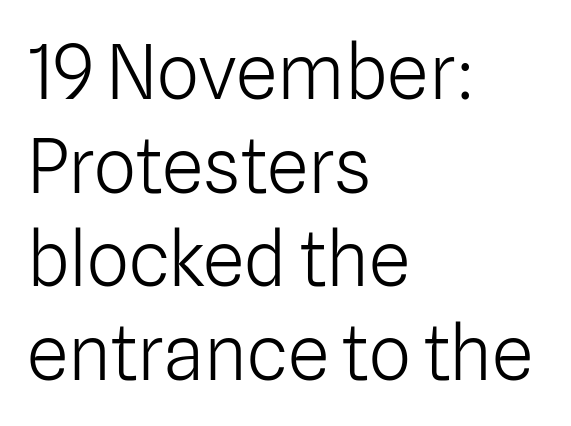
Grotesque or geometric, the face here clearly has no serifs. Is the stroke heavy? The answer is a plain regular-or-lighter. Glance below the letters and you will spot only blank space. Is the letter spacing exaggerated? No — it looks like the ordinary default. Students, observe: this is what conventionally led text looks like. The axis of the letterforms is exactly vertical.
